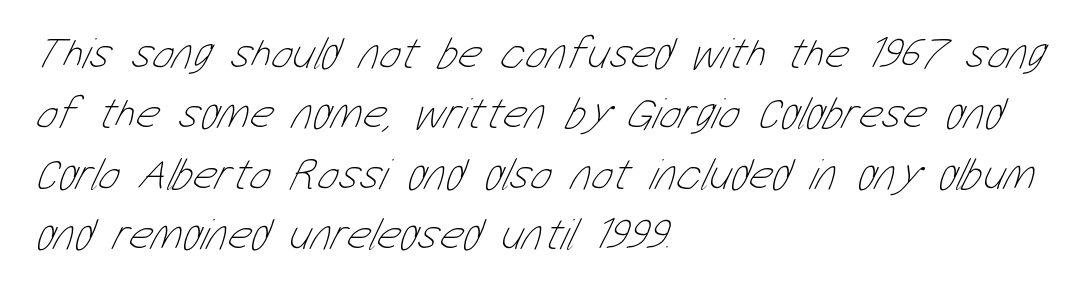
Honestly, there is no underline to notice here at all. The weight tops out at a normal text grade. The letters advance in unequal steps, a hallmark of proportional type. Line starts are locked; line ends wander. Nothing unusual about the tracking: characters are spaced as the font intends.
